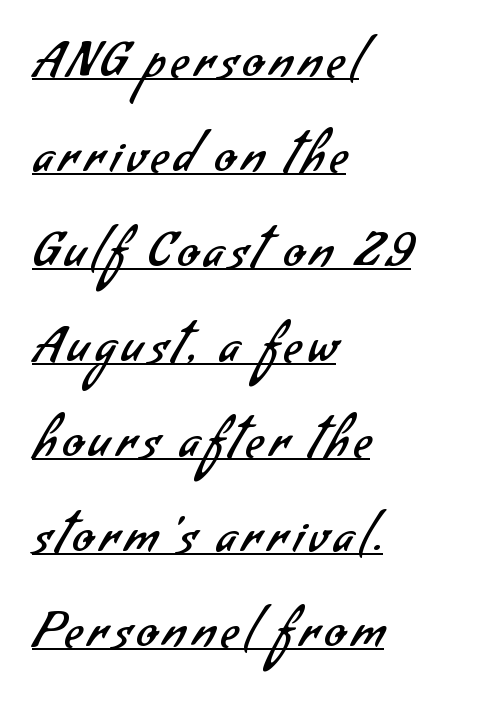
The image shows 48 px regular-weight sans-serif type; set left-aligned, loose line spacing (1.98x), underlined; low stroke contrast and a small x-height.
